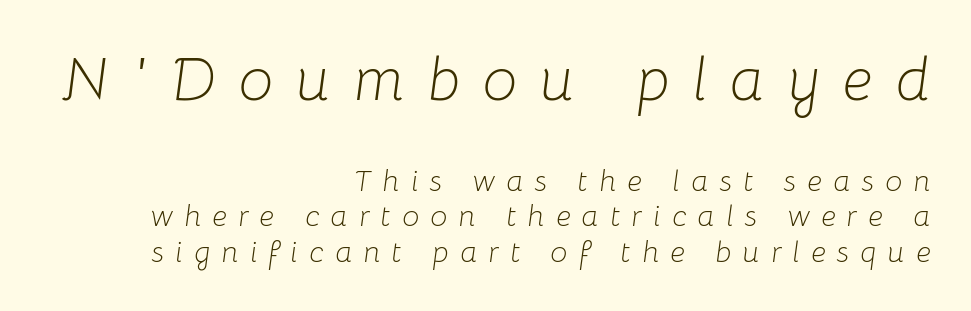
The image shows 61 px light type, italic (leaning right); set right-aligned, line spacing 1.18x, unusually wide letter spacing (+0.38 em), not underlined; the first (top) block is 2.03x larger; low stroke contrast and a medium x-height.
